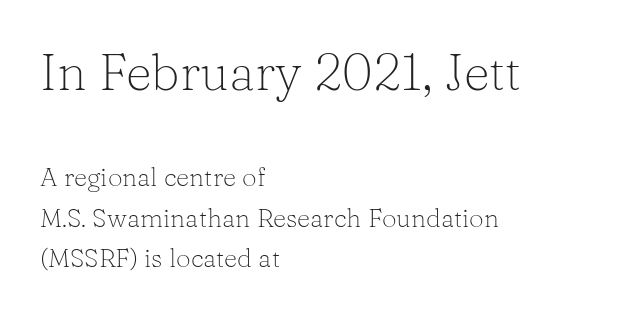
The image shows 51 px light serif type, upright; set left-aligned, normal line spacing (1.56x), normal letter spacing, not underlined; the first (top) block is 1.96x larger; low stroke contrast and a medium x-height.
